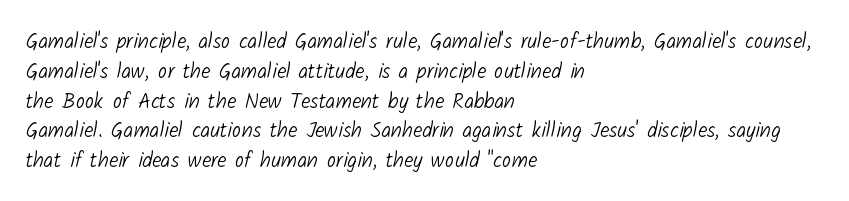
The image shows 21 px text type; set left-aligned, normal line spacing (1.42x), normal letter spacing, not underlined.
